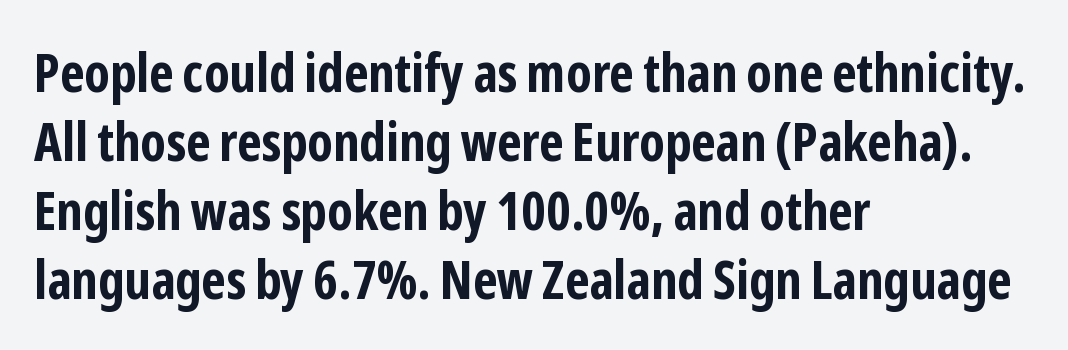
Q: Is the text bold? A: Yes.
Q: Is the text italic (slanted)? A: No, it is upright.
Q: Is the typeface a serif or a sans-serif typeface? A: Sans-serif.
Q: Is the text underlined? A: No.
Q: How is the paragraph aligned? A: Left-aligned.
Q: Is the spacing between letters normal or unusually wide? A: Normal.
Q: Is the spacing between lines tight, normal or loose? A: Normal.
Q: Width (condensed, normal, or wide)? A: Condensed.
Q: Stroke contrast? A: Low.
Q: x-height? A: Medium.
Q: Monospaced? A: No.
